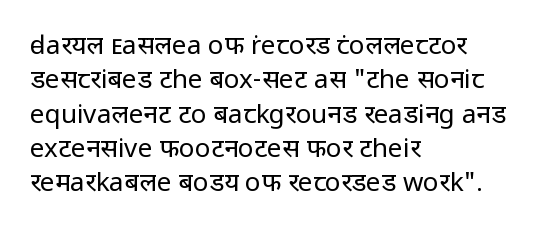
{"italic": "no", "bold": "no", "underline": "no", "align": "left", "line_spacing": "normal", "line_spacing_ratio": 1.32, "letter_spacing": "normal", "letter_spacing_em": 0.0, "glyph_px": 26}
